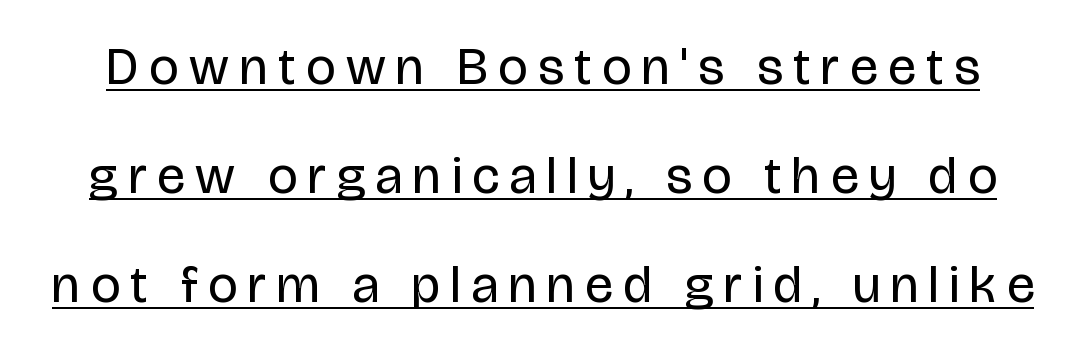
{"serif": "no", "italic": "no", "bold": "no", "weight": "regular", "width": "condensed", "stroke_contrast": "low", "x_height": "large", "monospaced": "no", "underline": "yes", "line_spacing": "loose", "line_spacing_ratio": 2.1, "letter_spacing": "wide", "letter_spacing_em": 0.21, "glyph_px": 52}
